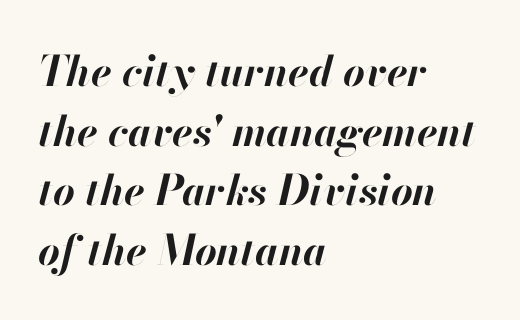
Q: Is the text bold? A: Yes.
Q: Is the text italic (slanted)? A: Yes, it leans right by about 13 degrees.
Q: Is the text underlined? A: No.
Q: How is the paragraph aligned? A: Left-aligned.
Q: Is the spacing between letters normal or unusually wide? A: Normal.
Q: Is the spacing between lines tight, normal or loose? A: Normal.
Q: Width (condensed, normal, or wide)? A: Normal.
Q: Stroke contrast? A: High.
Q: x-height? A: Small.
Q: Monospaced? A: No.
